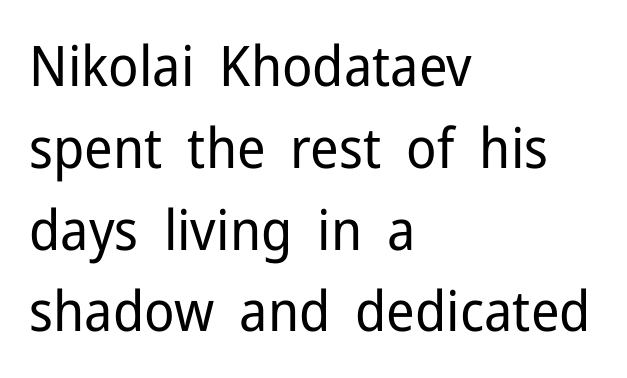
Q: Is the text bold? A: No.
Q: Is the text italic (slanted)? A: No, it is upright.
Q: Is the typeface a serif or a sans-serif typeface? A: Sans-serif.
Q: Is the text underlined? A: No.
Q: How is the paragraph aligned? A: Left-aligned.
Q: Is the spacing between letters normal or unusually wide? A: Normal.
Q: Is the spacing between lines tight, normal or loose? A: Normal.
Q: Width (condensed, normal, or wide)? A: Normal.
Q: Stroke contrast? A: Low.
Q: x-height? A: Medium.
Q: Monospaced? A: No.
